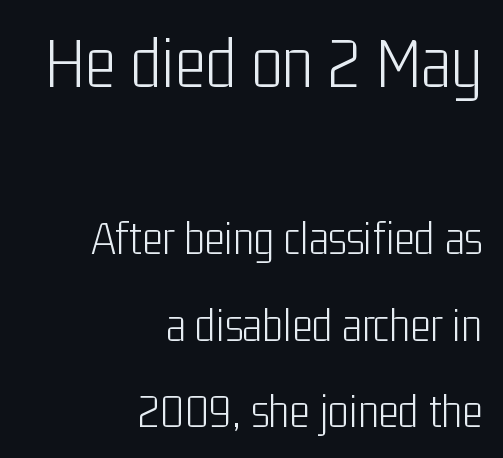
The image shows 74 px light, condensed sans-serif type, upright; set right-aligned, line spacing 1.76x, normal letter spacing, not underlined; the first (top) block is 1.51x larger; low stroke contrast and a medium x-height.
